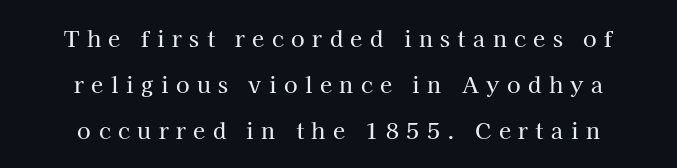
The image shows 22 px text type, upright; set centered, loose line spacing (2.1x), unusually wide letter spacing (+0.34 em), not underlined.
